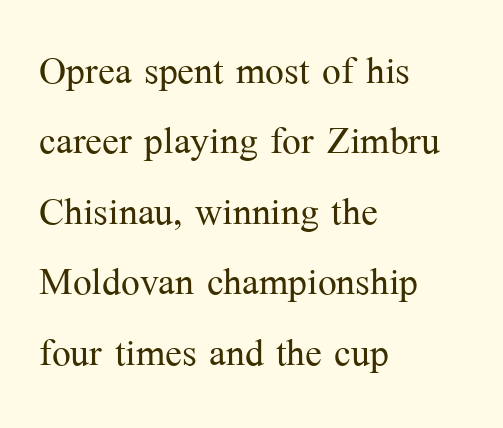
This block has exactly the height ordinary leading produces. Left-aligned paragraph, ragged on the right. Italic: no, the glyphs are upright roman. What stands out about the letter spacing? Nothing — it is the standard amount. No word sits above an underline. Regarding serifs, this sample has them.
